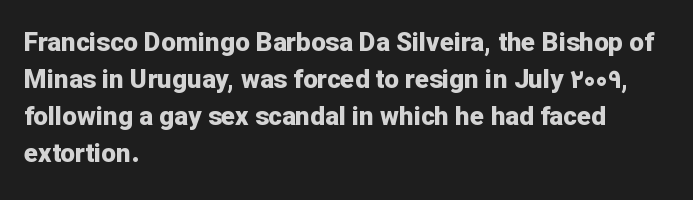
{"italic": "no", "bold": "yes", "underline": "no", "align": "left", "line_spacing": "normal", "line_spacing_ratio": 1.42, "letter_spacing": "normal", "letter_spacing_em": 0.0, "glyph_px": 26}
